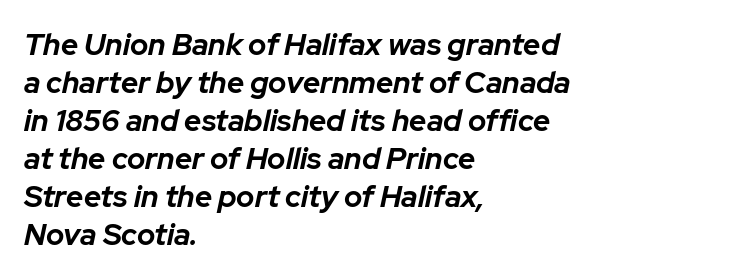
{"italic": "yes", "lean": "right", "slant_degrees": 12, "bold": "yes", "weight": "bold", "width": "normal", "stroke_contrast": "low", "x_height": "medium", "monospaced": "no", "underline": "no", "align": "left", "line_spacing": "normal", "line_spacing_ratio": 1.27, "letter_spacing": "normal", "letter_spacing_em": 0.0, "glyph_px": 30}
